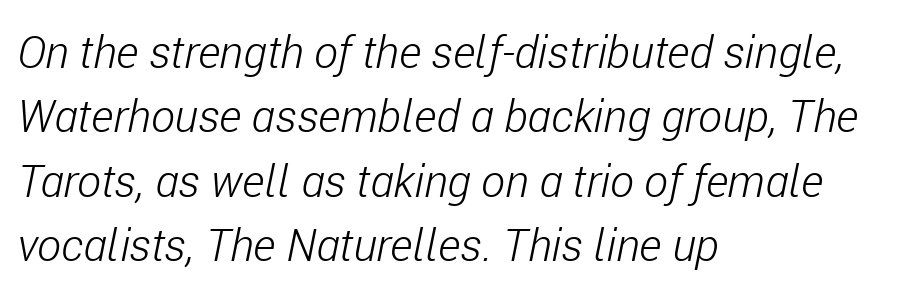
The image shows 45 px light, condensed type, italic (leaning right); set left-aligned, normal line spacing (1.43x), normal letter spacing, not underlined; low stroke contrast and a medium x-height.
